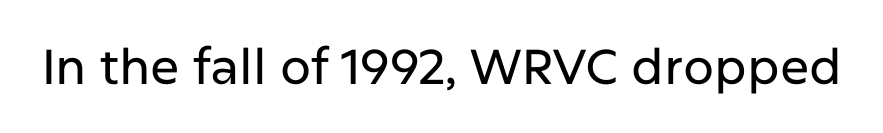
{"serif": "no", "italic": "no", "width": "normal", "stroke_contrast": "low", "x_height": "medium", "monospaced": "no", "underline": "no", "letter_spacing": "normal", "letter_spacing_em": 0.0, "glyph_px": 49}
